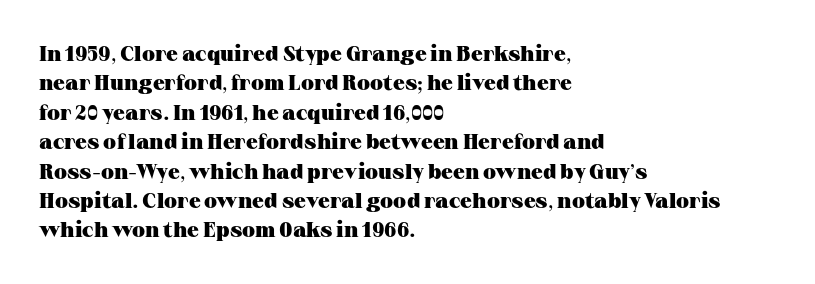
Posture: upright roman. Underlining? Definitely not there. Each line starts at the same left margin while the right side varies. Stroke thickness is high; the sample reads as a true bold. The block of text has a typical density, with ordinary space between rows.
